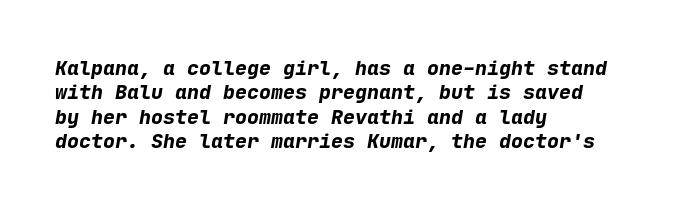
{"italic": "yes", "lean": "right", "slant_degrees": 9, "bold": "yes", "underline": "no", "align": "left", "line_spacing_ratio": 1.22, "letter_spacing": "normal", "letter_spacing_em": 0.0, "glyph_px": 20}
